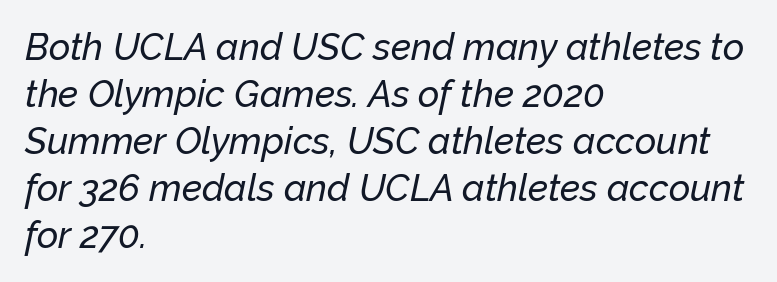
Q: Is the text italic (slanted)? A: Yes, it leans right by about 12 degrees.
Q: Is the text underlined? A: No.
Q: How is the paragraph aligned? A: Left-aligned.
Q: Is the spacing between letters normal or unusually wide? A: Normal.
Q: Is the spacing between lines tight, normal or loose? A: Normal.
Q: Width (condensed, normal, or wide)? A: Normal.
Q: Stroke contrast? A: Low.
Q: x-height? A: Medium.
Q: Monospaced? A: No.
